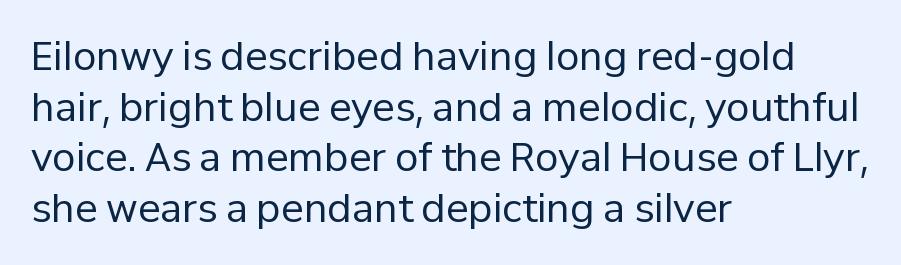
{"serif": "no", "italic": "no", "bold": "no", "weight": "regular", "width": "normal", "stroke_contrast": "low", "x_height": "medium", "monospaced": "no", "underline": "no", "align": "left", "line_spacing": "normal", "line_spacing_ratio": 1.33, "letter_spacing": "normal", "letter_spacing_em": 0.0, "glyph_px": 38}
